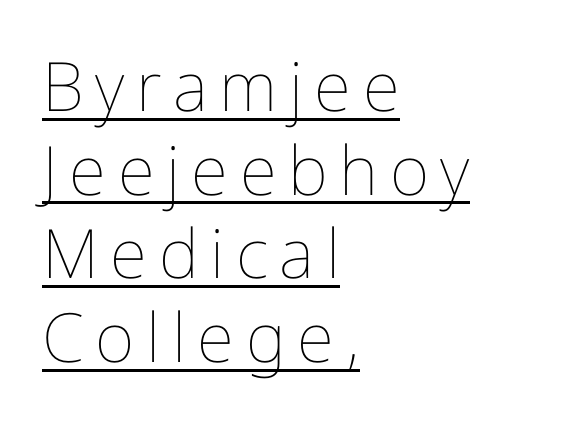
{"italic": "no", "bold": "no", "weight": "thin", "width": "normal", "stroke_contrast": "low", "x_height": "medium", "monospaced": "no", "underline": "yes", "align": "left", "line_spacing_ratio": 1.23, "glyph_px": 68}
